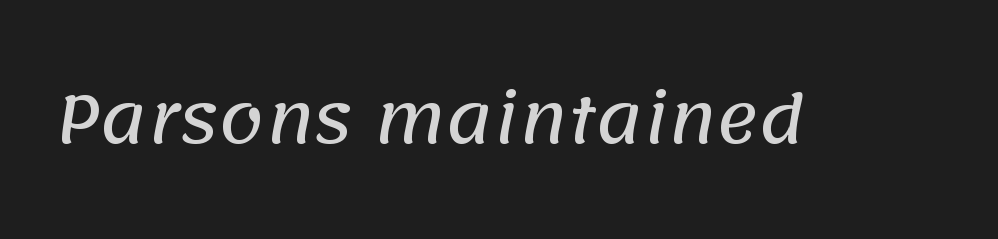
Q: Is the typeface a serif or a sans-serif typeface? A: Sans-serif.
Q: Is the text underlined? A: No.
Q: Is the spacing between letters normal or unusually wide? A: Normal.
Q: Width (condensed, normal, or wide)? A: Normal.
Q: Stroke contrast? A: Low.
Q: x-height? A: Large.
Q: Monospaced? A: No.
